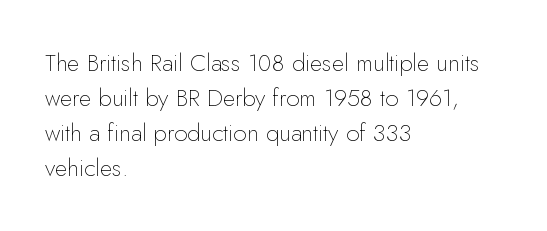
{"italic": "no", "bold": "no", "underline": "no", "align": "left", "line_spacing": "normal", "line_spacing_ratio": 1.46, "letter_spacing": "normal", "letter_spacing_em": 0.0, "glyph_px": 24}
